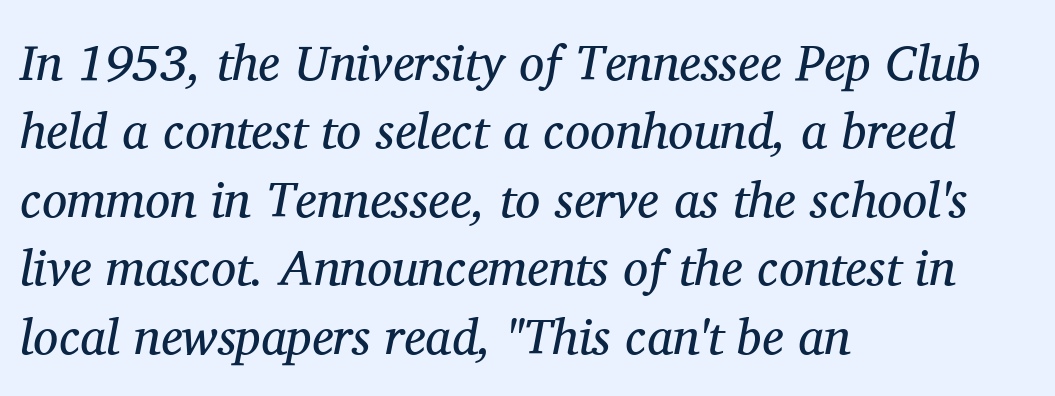
Letters have the restrained weight of plain body copy at most. The typeface chosen for these lines features serifs. Is the block centered? No — it sits flush against the left margin. The specimen reads as italic at a glance. Underlining? Definitely not there.
